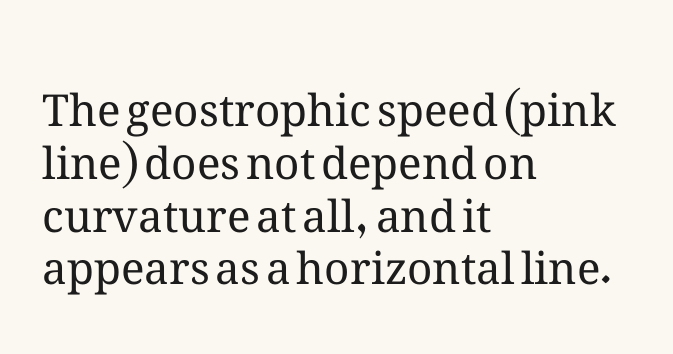
Q: Is the text bold? A: No.
Q: Is the text italic (slanted)? A: No, it is upright.
Q: Is the text underlined? A: No.
Q: How is the paragraph aligned? A: Left-aligned.
Q: Is the spacing between letters normal or unusually wide? A: Normal.
Q: Width (condensed, normal, or wide)? A: Normal.
Q: Stroke contrast? A: Medium.
Q: x-height? A: Medium.
Q: Monospaced? A: No.
